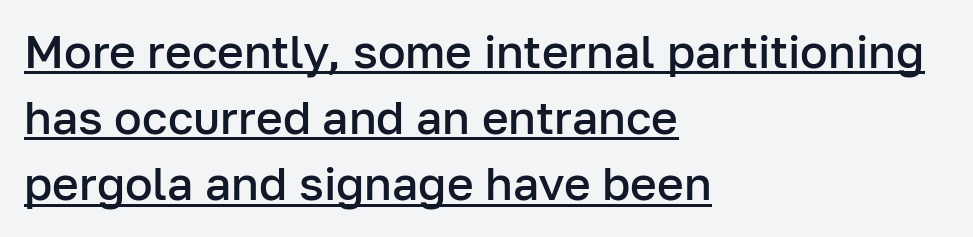
The image shows 46 px semibold sans-serif type, upright; set left-aligned, normal line spacing (1.44x), normal letter spacing, underlined; low stroke contrast and a medium x-height.
